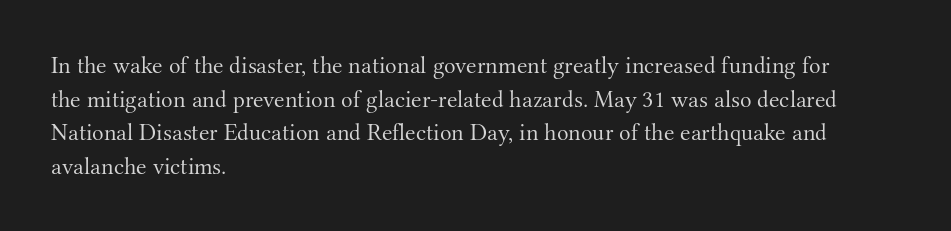
{"italic": "no", "bold": "no", "underline": "no", "align": "left", "line_spacing": "normal", "line_spacing_ratio": 1.4, "letter_spacing": "normal", "letter_spacing_em": 0.0, "glyph_px": 24}
